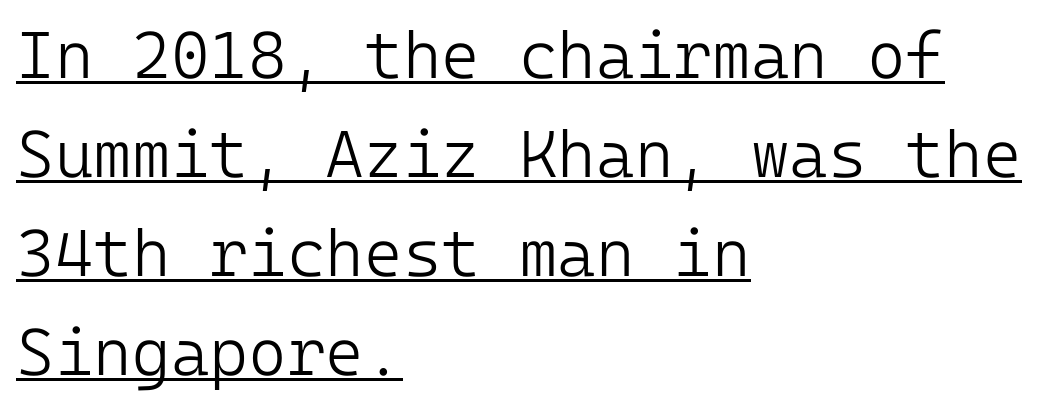
The image shows 66 px light sans-serif type, upright; set left-aligned, normal line spacing (1.5x), normal letter spacing, underlined; low stroke contrast and a medium x-height.
